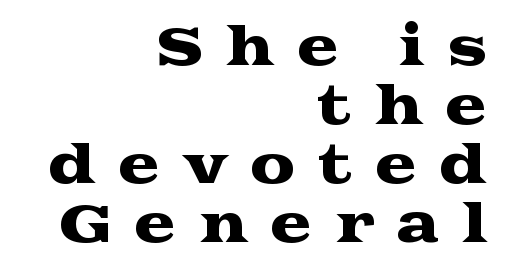
{"serif": "yes", "italic": "no", "width": "wide", "stroke_contrast": "medium", "x_height": "medium", "monospaced": "no", "underline": "no", "align": "right", "line_spacing_ratio": 1.16, "letter_spacing": "wide", "letter_spacing_em": 0.43, "glyph_px": 51}
